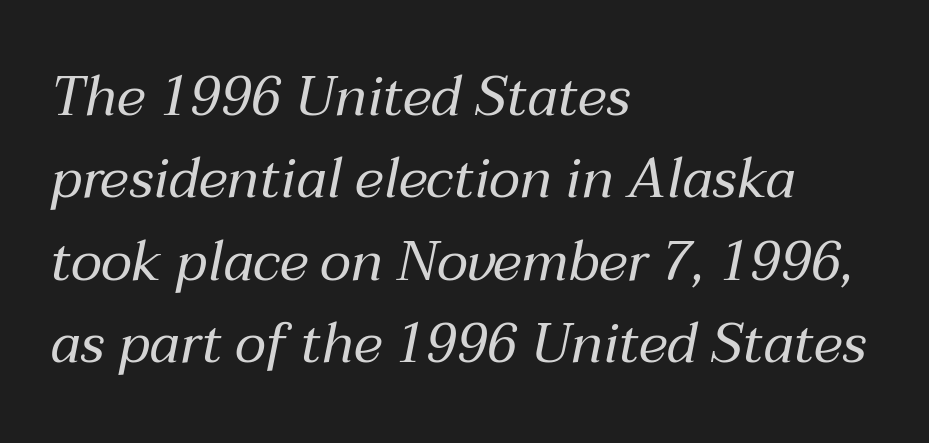
The image shows 55 px regular-weight type, italic (leaning right); set left-aligned, normal line spacing (1.5x), normal letter spacing, not underlined; medium stroke contrast and a medium x-height.
